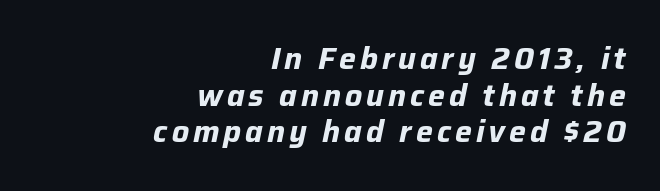
Think of a printed novel: that variable character pitch is what you see here. Line ends are locked; line starts wander. Typesetter's note: full bold, strokes at maximum text heaviness. Lines of text with bare space underneath. Posture: slanted.
